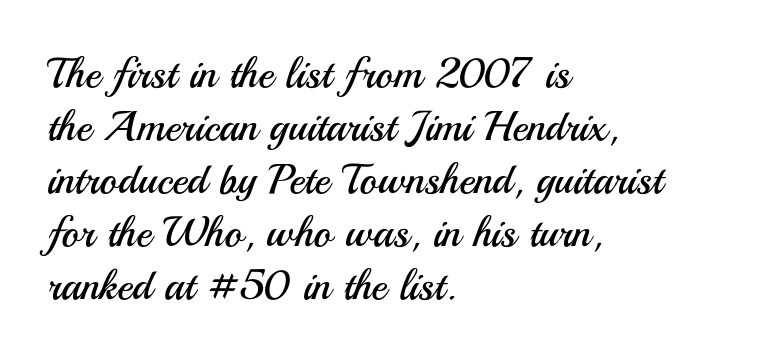
Q: Is the text bold? A: No.
Q: Is the text italic (slanted)? A: Yes.
Q: Is the typeface a serif or a sans-serif typeface? A: Sans-serif.
Q: Is the text underlined? A: No.
Q: How is the paragraph aligned? A: Left-aligned.
Q: Is the spacing between letters normal or unusually wide? A: Normal.
Q: Is the spacing between lines tight, normal or loose? A: Normal.
Q: Width (condensed, normal, or wide)? A: Normal.
Q: Stroke contrast? A: Medium.
Q: x-height? A: Small.
Q: Monospaced? A: No.
